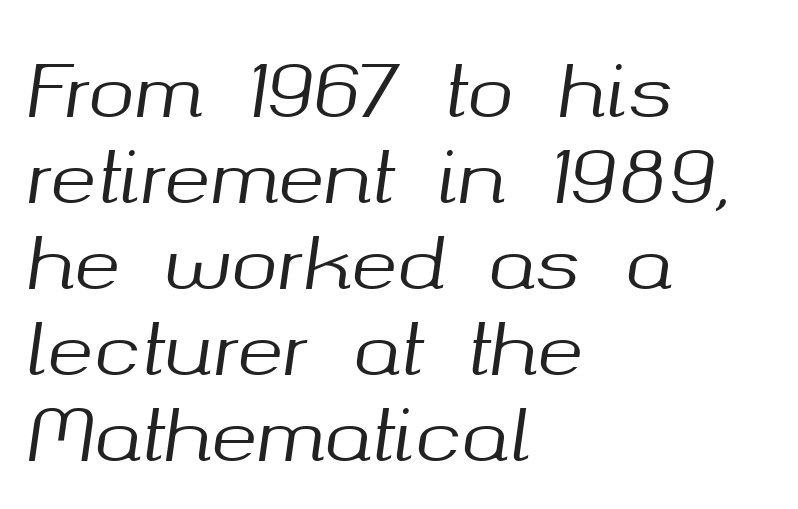
Q: Is the text italic (slanted)? A: Yes, it leans right by about 8 degrees.
Q: Is the text underlined? A: No.
Q: How is the paragraph aligned? A: Left-aligned.
Q: Is the spacing between letters normal or unusually wide? A: Normal.
Q: Width (condensed, normal, or wide)? A: Normal.
Q: Stroke contrast? A: Medium.
Q: x-height? A: Medium.
Q: Monospaced? A: No.
